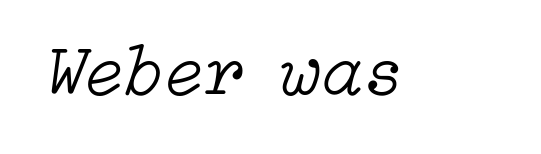
The image shows 73 px light type, italic (leaning right); set normal letter spacing, not underlined; low stroke contrast and a medium x-height.
